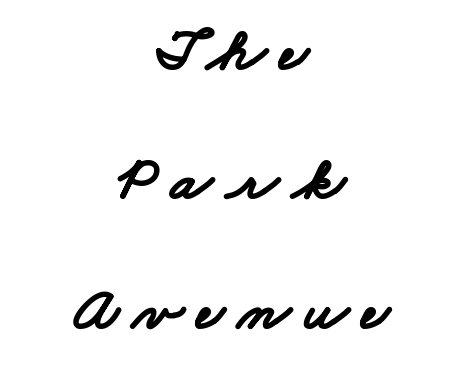
{"serif": "no", "bold": "yes", "weight": "bold", "width": "wide", "stroke_contrast": "low", "x_height": "small", "monospaced": "no", "underline": "no", "align": "center", "line_spacing": "loose", "line_spacing_ratio": 2.12, "letter_spacing": "wide", "letter_spacing_em": 0.22, "glyph_px": 61}
